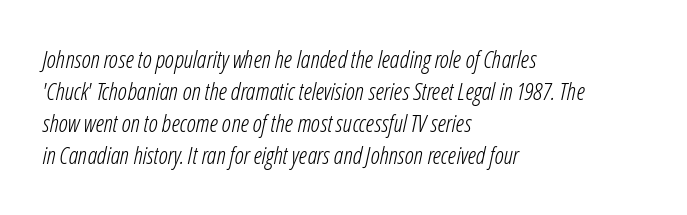
Emphasis-style slanted type is in use. Teacher's note: observe the even left margin — that is flush-left alignment. Check under the words: just untouched page. This is not heavy type; no bold has been used. Standard letterfit; no display-style spreading of the glyphs.
